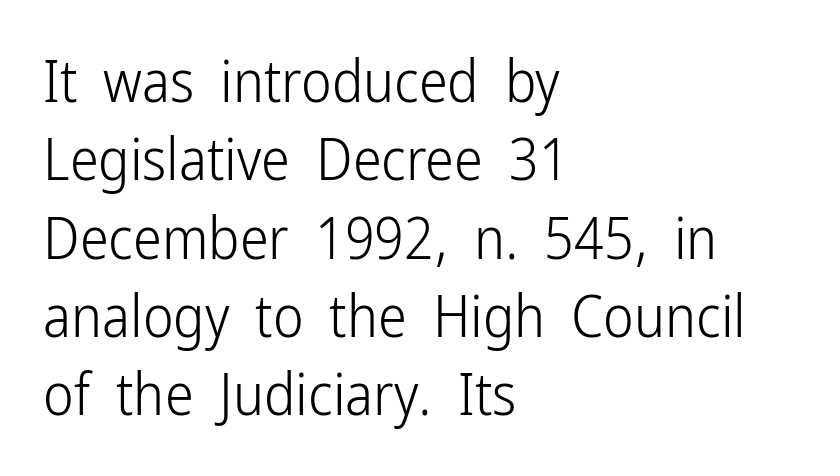
{"serif": "no", "italic": "no", "bold": "no", "weight": "light", "width": "condensed", "stroke_contrast": "low", "x_height": "medium", "monospaced": "no", "underline": "no", "align": "left", "line_spacing": "normal", "line_spacing_ratio": 1.35, "letter_spacing": "normal", "letter_spacing_em": 0.0, "glyph_px": 58}
